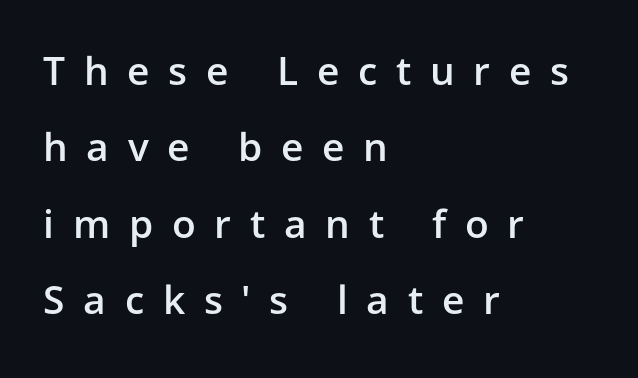
The image shows 39 px semibold sans-serif type, upright; set left-aligned, loose line spacing (1.96x), unusually wide letter spacing (+0.48 em), not underlined; low stroke contrast and a medium x-height.
